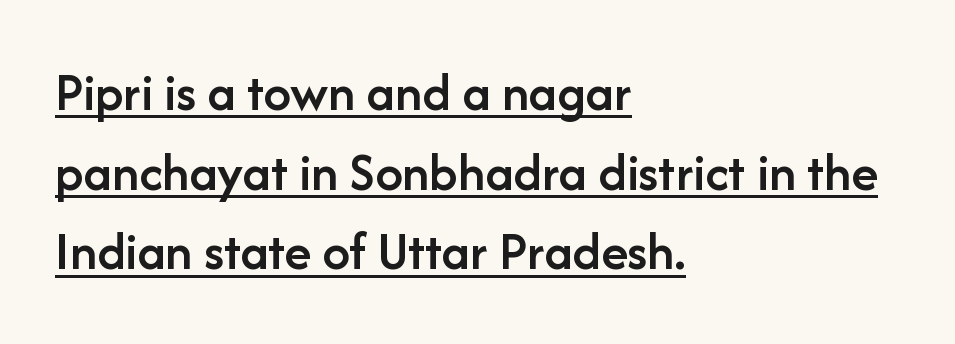
Summary of vertical rhythm: regular, with standard interline spacing. These lines stack with their left ends in a neat column. A bit beefed up — I'd call it semibold rather than bold. Classification — sans serif. Nothing unusual about the tracking: characters are spaced as the font intends. Underlining? Definitely there.
